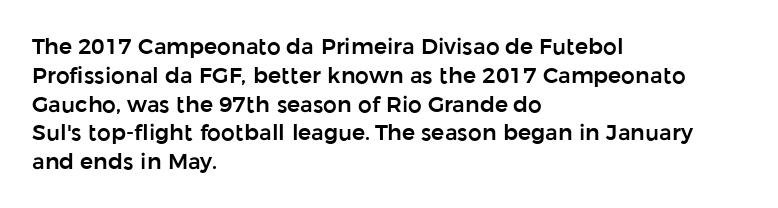
{"italic": "no", "underline": "no", "align": "left", "line_spacing": "normal", "line_spacing_ratio": 1.31, "letter_spacing": "normal", "letter_spacing_em": 0.0, "glyph_px": 22}
